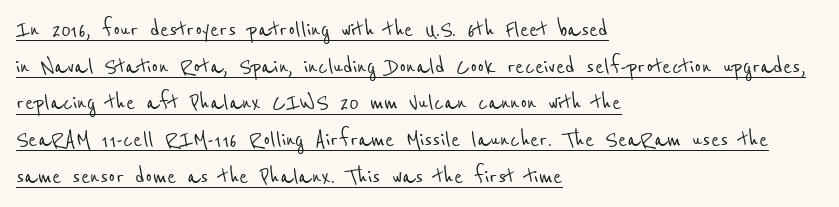
The image shows 27 px text type; set left-aligned, normal line spacing (1.36x), normal letter spacing, underlined.
